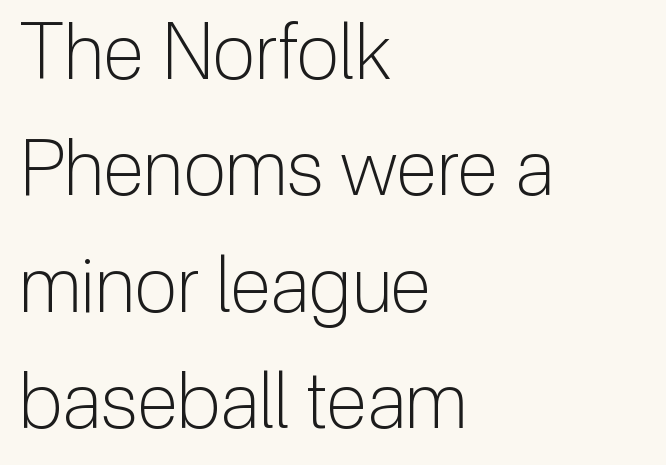
The image shows 77 px light sans-serif type, upright; set left-aligned, normal line spacing (1.51x), normal letter spacing, not underlined; low stroke contrast and a medium x-height.
